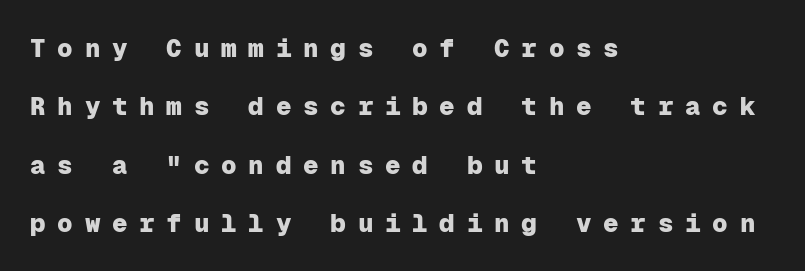
Is there any slant? The stems are plumb. Beneath every word, the page is bare. One-word summary of the alignment: left. The leading is generous, giving the passage an open texture.
